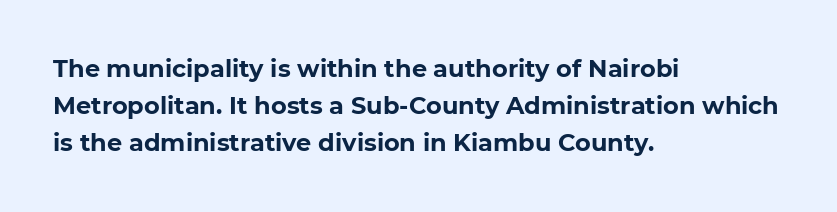
The paragraph shown leans on its left margin. Compared with an ordinary text face, these strokes are far heavier — a full bold. The letterforms sit shoulder to shoulder at normal distance. Unmarked baselines from the first word to the last. This sample keeps an unexceptional amount of space between lines.
